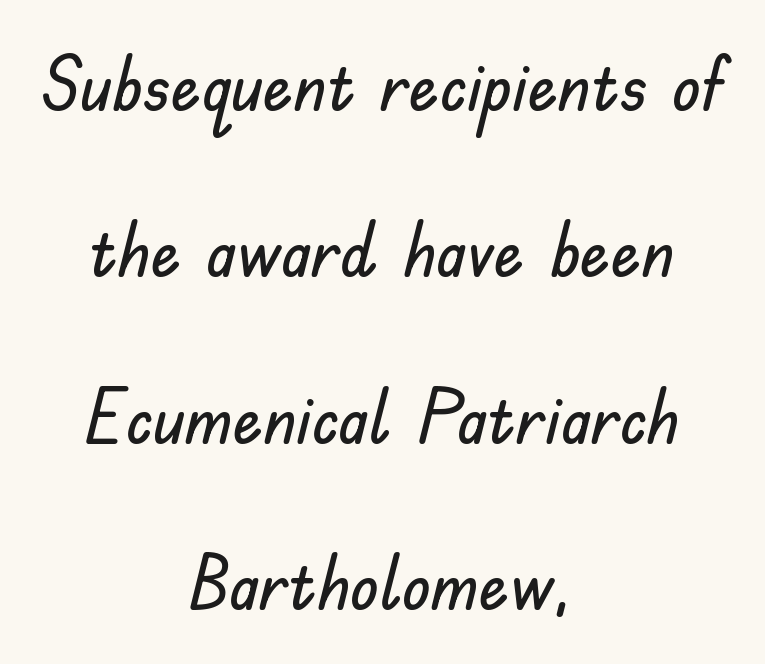
The image shows 75 px sans-serif type; set centered, loose line spacing (2.22x), normal letter spacing, not underlined; low stroke contrast and a small x-height.
